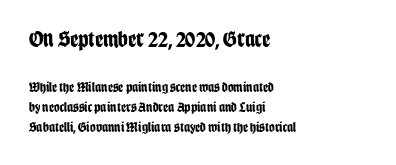
Q: Is the text bold? A: Yes.
Q: Is the text italic (slanted)? A: No, it is upright.
Q: Is the text underlined? A: No.
Q: How is the paragraph aligned? A: Left-aligned.
Q: Is the spacing between letters normal or unusually wide? A: Normal.
Q: Is the spacing between lines tight, normal or loose? A: Normal.
Q: Which block of text is set in a larger size, the first (top) or the second (bottom)? A: The first (top) one.
